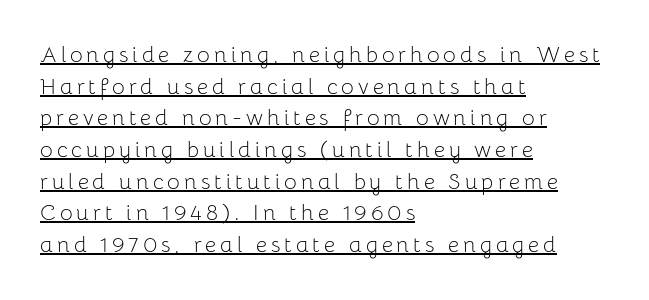
Q: Is the text bold? A: No.
Q: Is the text italic (slanted)? A: No, it is upright.
Q: Is the text underlined? A: Yes.
Q: How is the paragraph aligned? A: Left-aligned.
Q: Is the spacing between lines tight, normal or loose? A: Normal.
